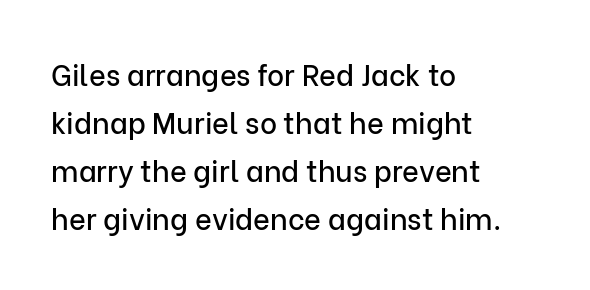
Q: Is the text italic (slanted)? A: No, it is upright.
Q: Is the typeface a serif or a sans-serif typeface? A: Sans-serif.
Q: Is the text underlined? A: No.
Q: How is the paragraph aligned? A: Left-aligned.
Q: Is the spacing between letters normal or unusually wide? A: Normal.
Q: Is the spacing between lines tight, normal or loose? A: Normal.
Q: Width (condensed, normal, or wide)? A: Normal.
Q: Stroke contrast? A: Low.
Q: x-height? A: Medium.
Q: Monospaced? A: No.
